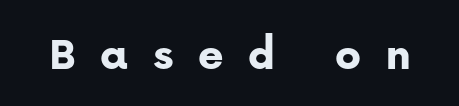
Q: Is the text bold? A: Yes.
Q: Is the text italic (slanted)? A: No, it is upright.
Q: Is the typeface a serif or a sans-serif typeface? A: Sans-serif.
Q: Is the text underlined? A: No.
Q: Is the spacing between letters normal or unusually wide? A: Unusually wide.
Q: Width (condensed, normal, or wide)? A: Normal.
Q: Stroke contrast? A: Low.
Q: x-height? A: Medium.
Q: Monospaced? A: No.
